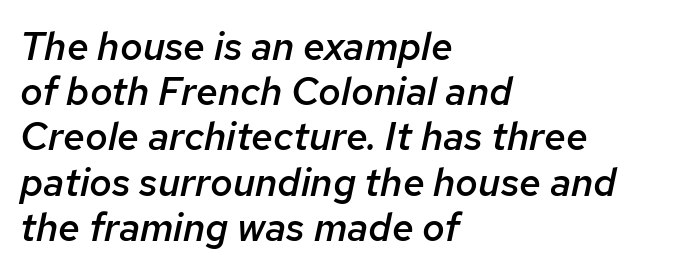
Caption: semibold face, moderately heavy strokes. A student would call this left alignment; a typographer would say flush left, rag right. Descenders are the only things crossing below the line. Tracking here is standard; glyphs follow each other at the usual distance. A typesetter would mark this as italic. Here the designer chose a conventional face with non-uniform glyph widths.
